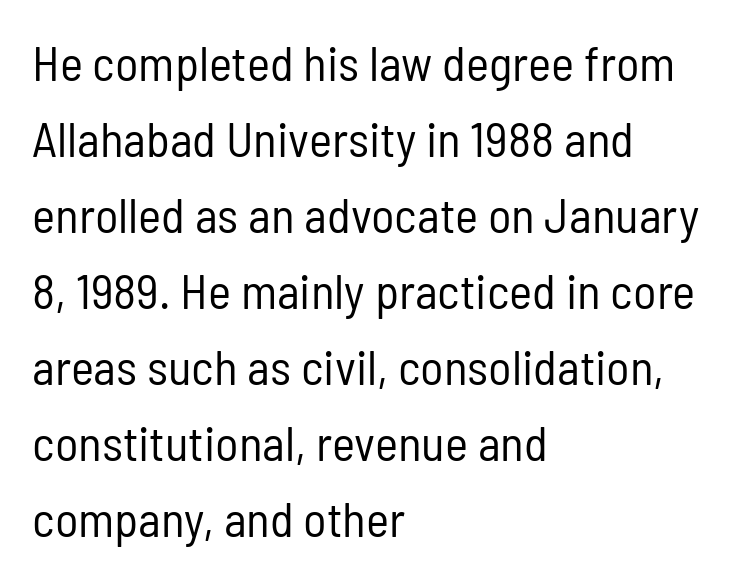
The image shows 49 px regular-weight, condensed sans-serif type, upright; set left-aligned, normal line spacing (1.55x), normal letter spacing, not underlined; low stroke contrast and a medium x-height.
